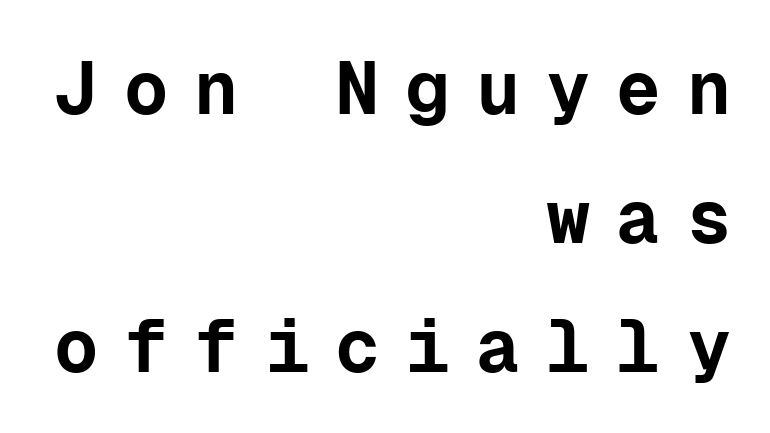
Q: Is the text bold? A: Yes.
Q: Is the text italic (slanted)? A: No, it is upright.
Q: Is the typeface a serif or a sans-serif typeface? A: Sans-serif.
Q: Is the text underlined? A: No.
Q: How is the paragraph aligned? A: Right-aligned.
Q: Is the spacing between letters normal or unusually wide? A: Unusually wide.
Q: Width (condensed, normal, or wide)? A: Normal.
Q: Stroke contrast? A: Low.
Q: x-height? A: Medium.
Q: Monospaced? A: Yes.
